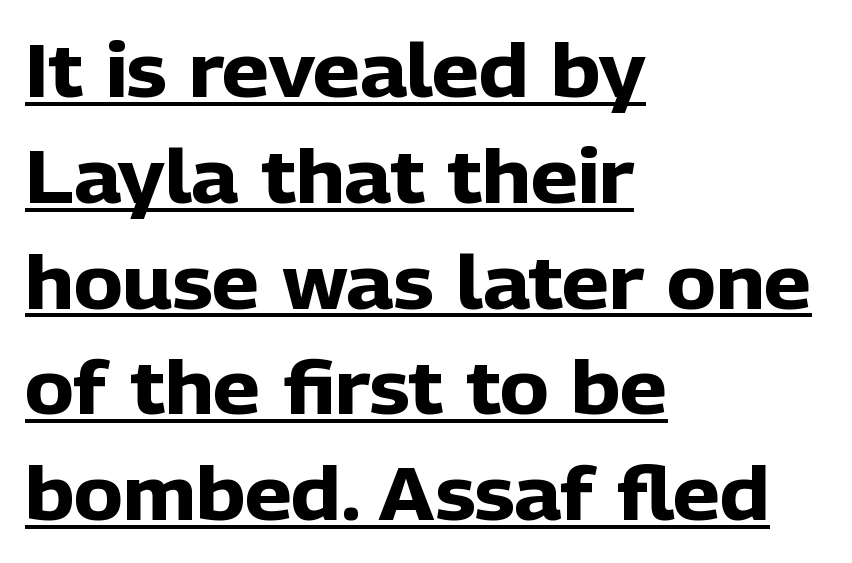
Upright lettering throughout. Plenty of ink on the page — the face is bold. Notice how the passage keeps a crisp vertical edge on the left only. Default kerning and tracking; the words read as compact shapes. The letters carry no serifs — their stems end cleanly without finishing strokes.
